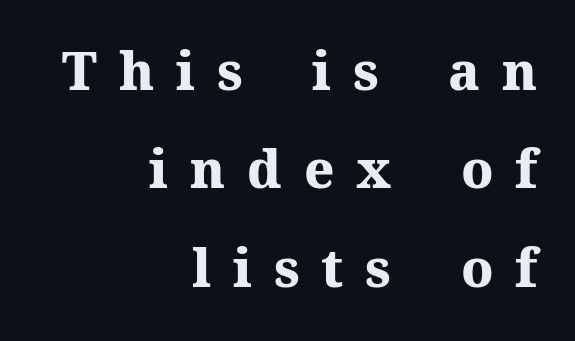
Q: Is the text bold? A: Yes.
Q: Is the text italic (slanted)? A: No, it is upright.
Q: Is the typeface a serif or a sans-serif typeface? A: Serif.
Q: Is the text underlined? A: No.
Q: How is the paragraph aligned? A: Right-aligned.
Q: Is the spacing between letters normal or unusually wide? A: Unusually wide.
Q: Width (condensed, normal, or wide)? A: Normal.
Q: Stroke contrast? A: Medium.
Q: x-height? A: Medium.
Q: Monospaced? A: No.
